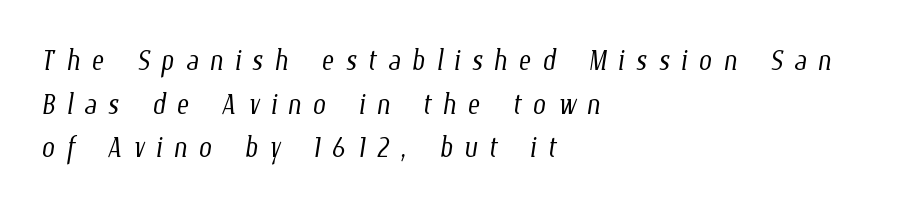
Horizontally, the lines are justified to the leading edge only. The weight would be labelled regular, book, light, or lighter still. The tracking reads as deliberately expanded to a designer's eye. Just letters on the line, the space beneath them empty.
